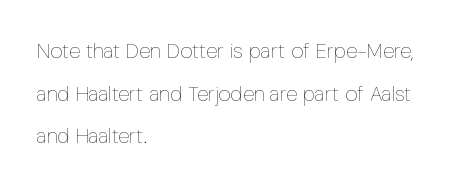
Reading down the column, the eye jumps a long way to each next line. Leftover space on each line is placed entirely after the last word. Check under the words: just untouched page. Stems and bowls with no extra thickness — not bold. Spacing between characters is what you'd get straight out of the box.
